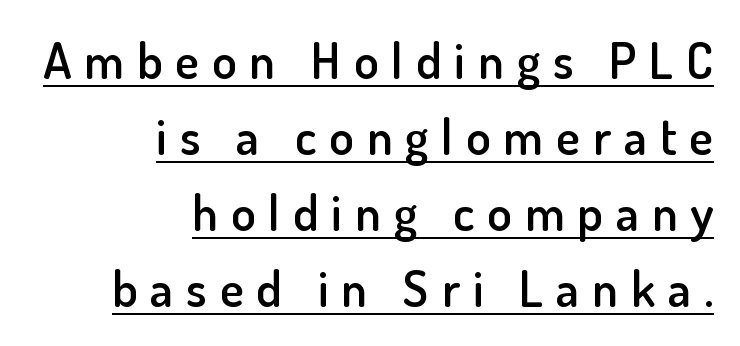
Q: Is the text bold? A: Semi-bold.
Q: Is the text italic (slanted)? A: No, it is upright.
Q: Is the typeface a serif or a sans-serif typeface? A: Sans-serif.
Q: Is the text underlined? A: Yes.
Q: How is the paragraph aligned? A: Right-aligned.
Q: Is the spacing between letters normal or unusually wide? A: Unusually wide.
Q: Is the spacing between lines tight, normal or loose? A: Normal.
Q: Width (condensed, normal, or wide)? A: Normal.
Q: Stroke contrast? A: Low.
Q: x-height? A: Small.
Q: Monospaced? A: No.
